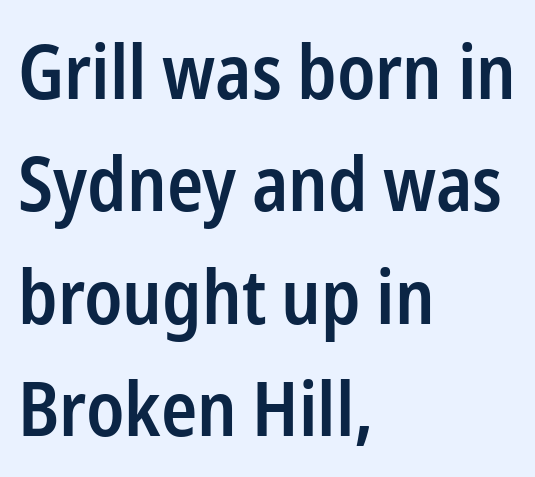
Beneath every word, the page is bare. The type is set solid horizontally, with unmodified tracking. Are there feet on the stems? There aren't — it's a sans. Leading matches the norm, producing a regular column. The passage shown is typed in a proportional face where columns would drift.
